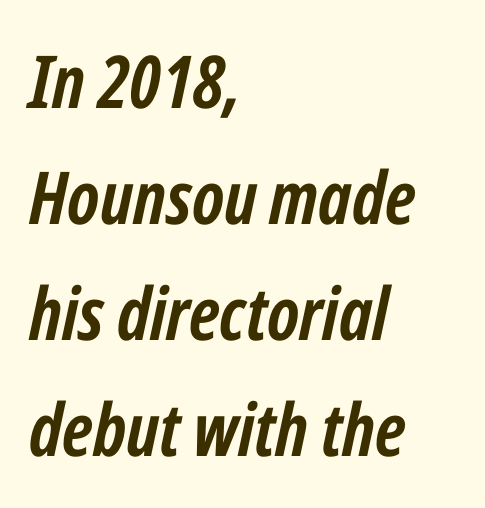
The rendering uses natural spacing where letterforms have individual widths. The gaps between neighbouring characters are ordinary and unremarkable. The passage shown is not underscored anywhere. Left-aligned paragraph, ragged on the right. This sample keeps an unexceptional amount of space between lines.
